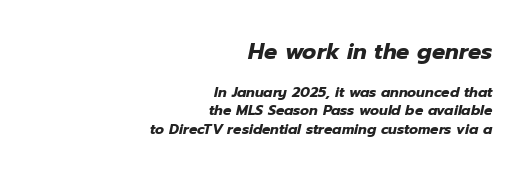
{"italic": "yes", "lean": "right", "slant_degrees": 12, "bold": "yes", "underline": "no", "align": "right", "line_spacing": "normal", "line_spacing_ratio": 1.3, "letter_spacing": "normal", "letter_spacing_em": 0.0, "larger_block": "first", "size_ratio": 1.57, "glyph_px": 22}
